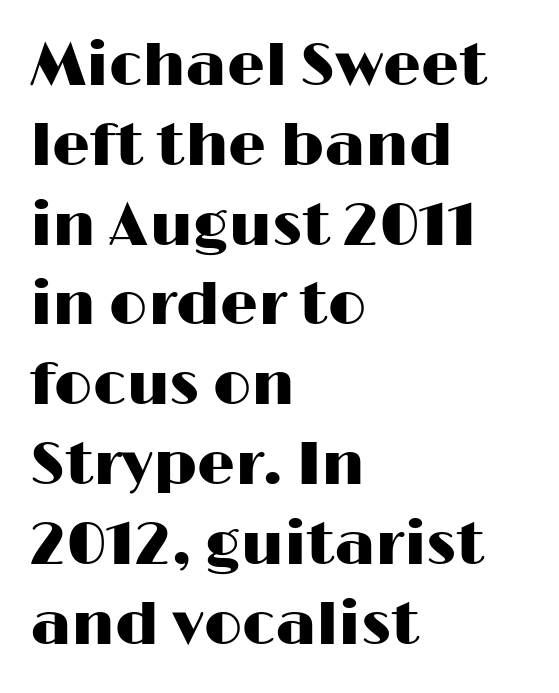
{"serif": "no", "italic": "no", "width": "wide", "stroke_contrast": "high", "x_height": "medium", "monospaced": "no", "underline": "no", "align": "left", "line_spacing": "normal", "line_spacing_ratio": 1.33, "letter_spacing": "normal", "letter_spacing_em": 0.0, "glyph_px": 60}
